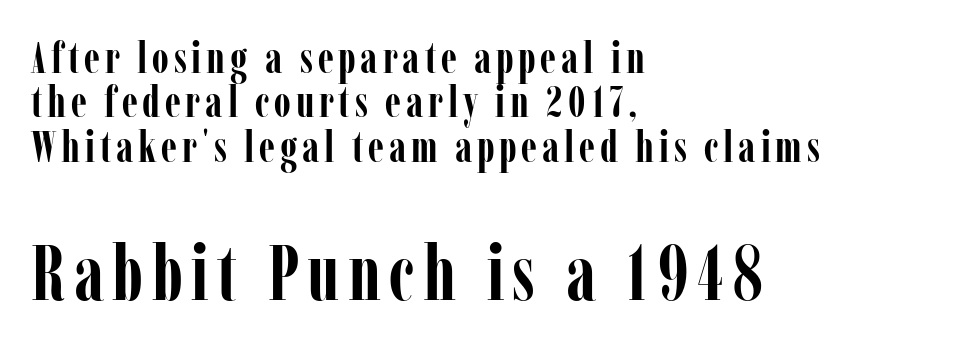
These words are printed bold, with thick strokes throughout. The composition opens small and finishes big. Only glyphs here, with clear space below each row. Is this a fixed-width face? No — the glyphs have proportional, varying widths. Regarding serifs, this sample has them. Each new line begins almost immediately beneath the previous one.
